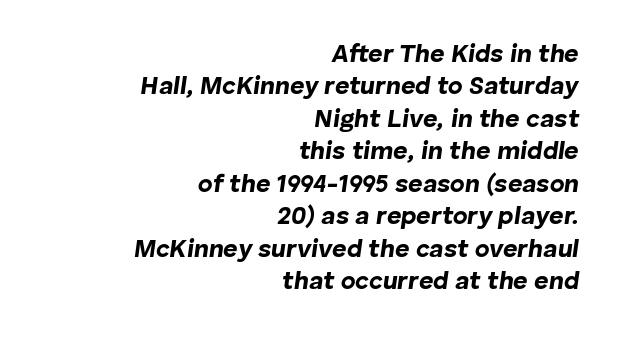
The image shows 25 px bold type, italic (leaning right); set right-aligned, normal line spacing (1.3x), normal letter spacing, not underlined.
